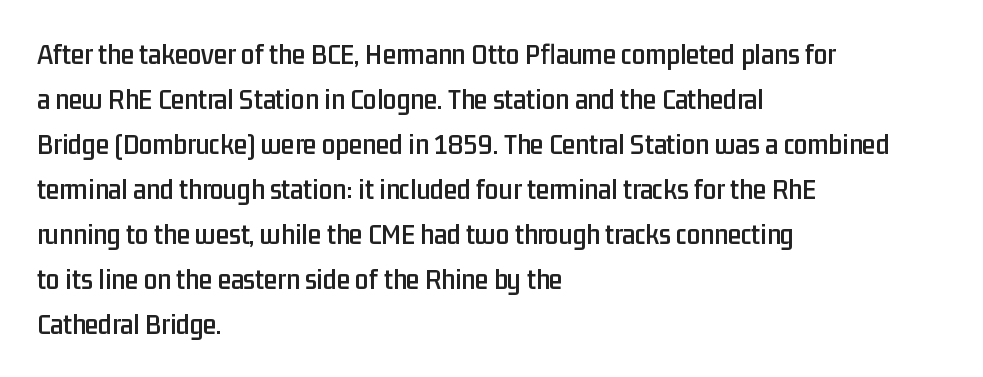
The typesetter chose a ragged-right arrangement here. What kind of face is this? One without serifs — a sans. The type sits square on the baseline with zero lean. Quick note: underline off.
